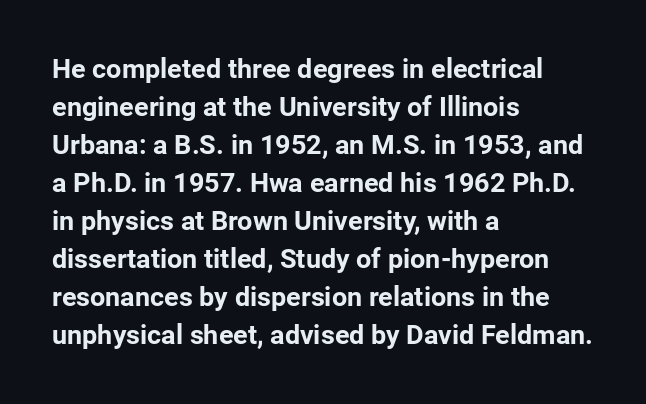
The image shows 27 px bold type, upright; set left-aligned, normal line spacing (1.41x), normal letter spacing, not underlined.
